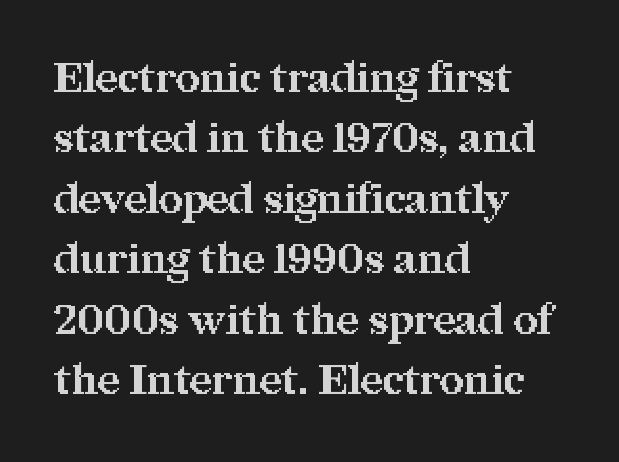
Q: Is the text bold? A: Yes.
Q: Is the text italic (slanted)? A: No, it is upright.
Q: Is the typeface a serif or a sans-serif typeface? A: Serif.
Q: Is the text underlined? A: No.
Q: How is the paragraph aligned? A: Left-aligned.
Q: Is the spacing between letters normal or unusually wide? A: Normal.
Q: Is the spacing between lines tight, normal or loose? A: Normal.
Q: Width (condensed, normal, or wide)? A: Normal.
Q: Stroke contrast? A: Medium.
Q: x-height? A: Medium.
Q: Monospaced? A: No.
